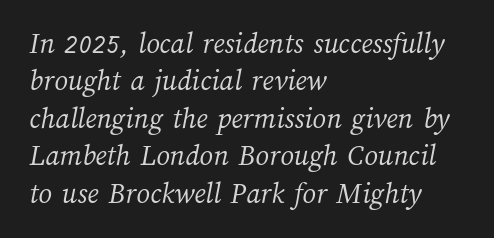
{"bold": "no", "weight": "light", "width": "normal", "stroke_contrast": "medium", "x_height": "medium", "monospaced": "no", "underline": "no", "align": "left", "line_spacing": "normal", "line_spacing_ratio": 1.25, "letter_spacing": "normal", "letter_spacing_em": 0.0, "glyph_px": 30}
